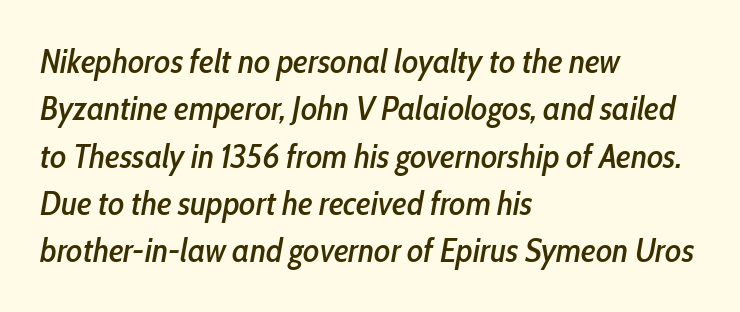
{"italic": "yes", "lean": "right", "slant_degrees": 10, "width": "condensed", "stroke_contrast": "low", "x_height": "medium", "monospaced": "no", "underline": "no", "align": "left", "line_spacing": "normal", "line_spacing_ratio": 1.39, "letter_spacing": "normal", "letter_spacing_em": 0.0, "glyph_px": 34}
